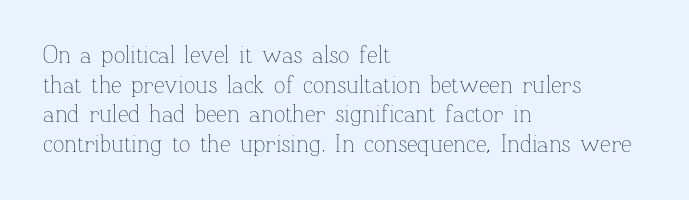
{"italic": "no", "bold": "no", "underline": "no", "align": "left", "line_spacing_ratio": 1.23, "letter_spacing": "normal", "letter_spacing_em": 0.0, "glyph_px": 24}
